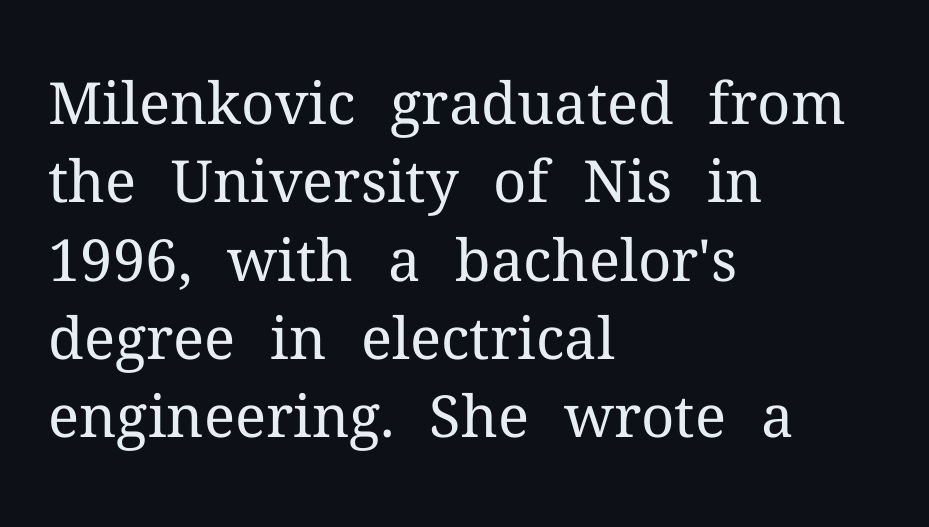
{"serif": "yes", "italic": "no", "bold": "no", "weight": "regular", "width": "normal", "stroke_contrast": "medium", "x_height": "medium", "monospaced": "no", "underline": "no", "align": "left", "line_spacing": "normal", "line_spacing_ratio": 1.35, "letter_spacing": "normal", "letter_spacing_em": 0.0, "glyph_px": 58}
